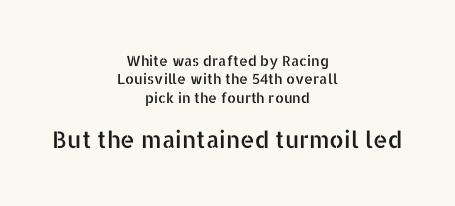
The axis of the letterforms is exactly vertical. This block has exactly the height ordinary leading produces. Bigger letters appear in the bottom chunk; the top chunk is reduced. Default kerning and tracking; the words read as compact shapes. A bare baseline throughout the passage. If you folded the block vertically in half, each line would mirror itself in length.
